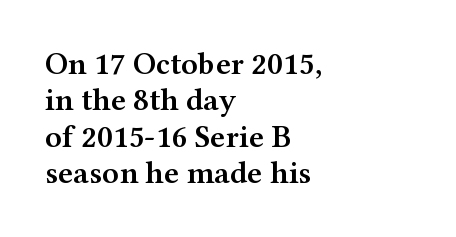
{"serif": "yes", "italic": "no", "bold": "semi", "weight": "semibold", "width": "wide", "stroke_contrast": "medium", "x_height": "medium", "monospaced": "no", "underline": "no", "align": "left", "line_spacing": "tight", "line_spacing_ratio": 1.14, "letter_spacing": "normal", "letter_spacing_em": 0.0, "glyph_px": 32}
